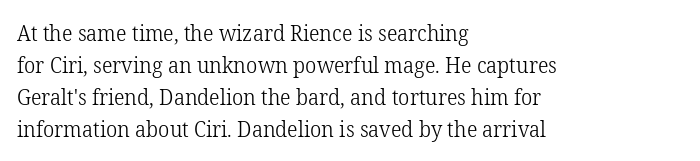
Q: Is the text bold? A: No.
Q: Is the text italic (slanted)? A: No, it is upright.
Q: Is the text underlined? A: No.
Q: How is the paragraph aligned? A: Left-aligned.
Q: Is the spacing between letters normal or unusually wide? A: Normal.
Q: Is the spacing between lines tight, normal or loose? A: Normal.
